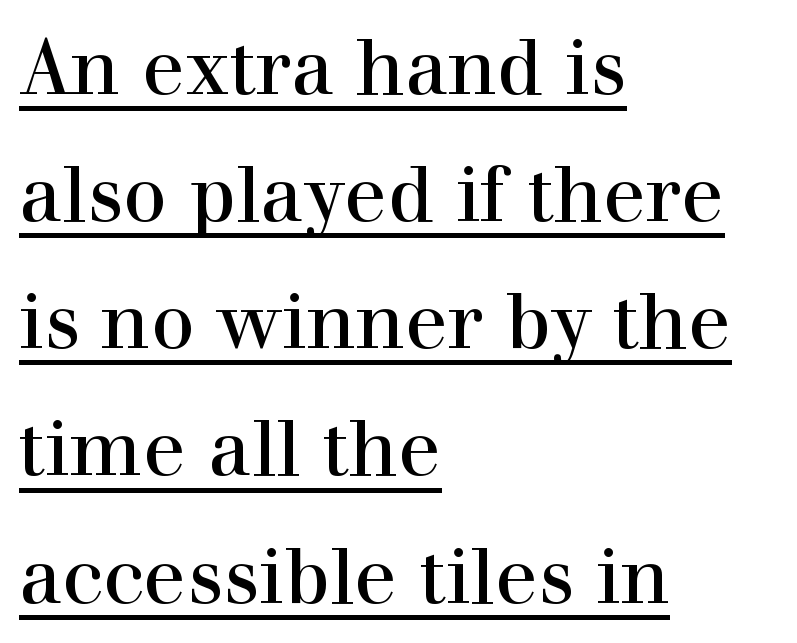
Q: Is the text bold? A: No.
Q: Is the text italic (slanted)? A: No, it is upright.
Q: Is the typeface a serif or a sans-serif typeface? A: Serif.
Q: Is the text underlined? A: Yes.
Q: How is the paragraph aligned? A: Left-aligned.
Q: Is the spacing between letters normal or unusually wide? A: Normal.
Q: Is the spacing between lines tight, normal or loose? A: Normal.
Q: Width (condensed, normal, or wide)? A: Normal.
Q: Stroke contrast? A: High.
Q: x-height? A: Medium.
Q: Monospaced? A: No.
